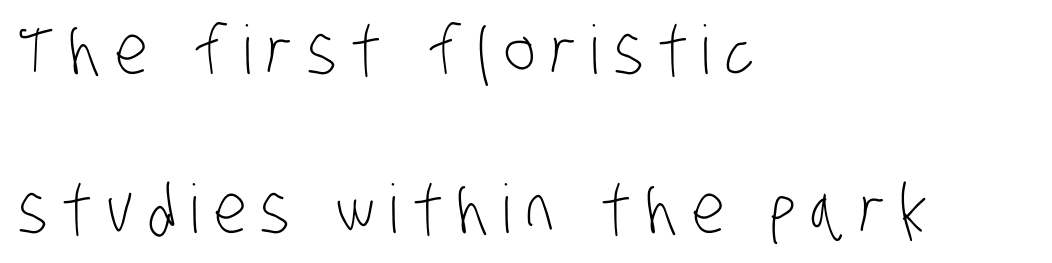
The image shows 67 px light, condensed sans-serif type; set left-aligned, loose line spacing (2.37x), unusually wide letter spacing (+0.22 em), not underlined; low stroke contrast and a large x-height.
